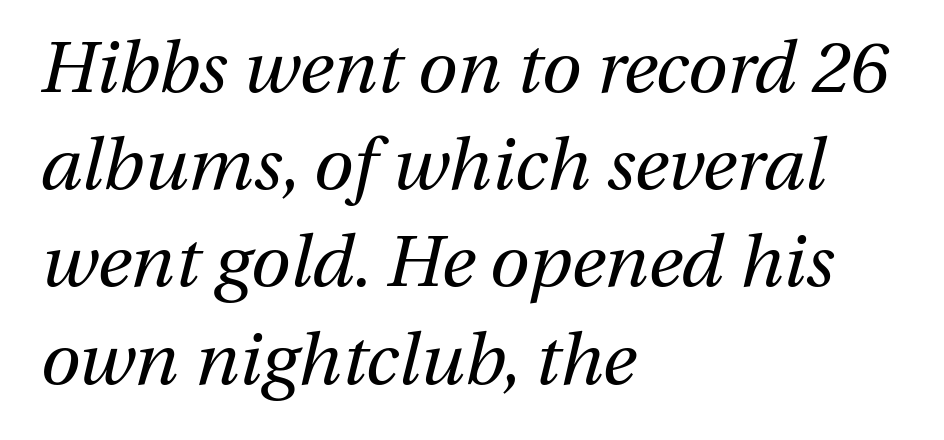
The image shows 72 px regular-weight type, italic (leaning right); set left-aligned, normal line spacing (1.35x), normal letter spacing, not underlined; medium stroke contrast and a medium x-height.
